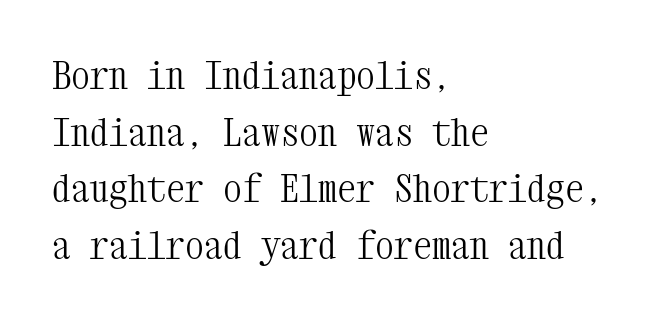
The image shows 38 px light, condensed serif type, upright, monospaced; set left-aligned, normal line spacing (1.49x), normal letter spacing, not underlined; medium stroke contrast and a medium x-height.
